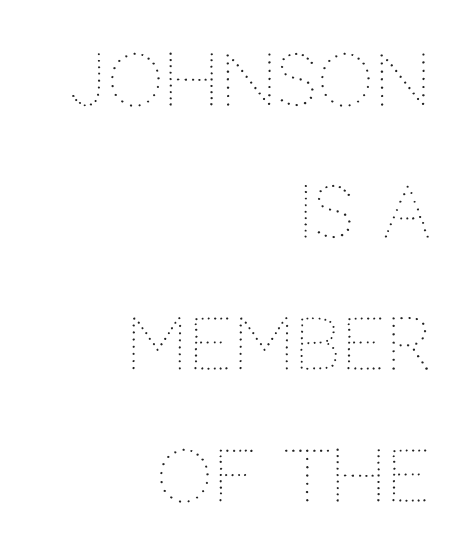
Line ends are locked; line starts wander. A typesetter would mark this as roman, not italic. The letters advance in unequal steps, a hallmark of proportional type. There is no visible air inserted between adjacent glyphs. No heavy texture on the line: the type isn't bold. The specimen omits any rule beneath the text block's lines.
